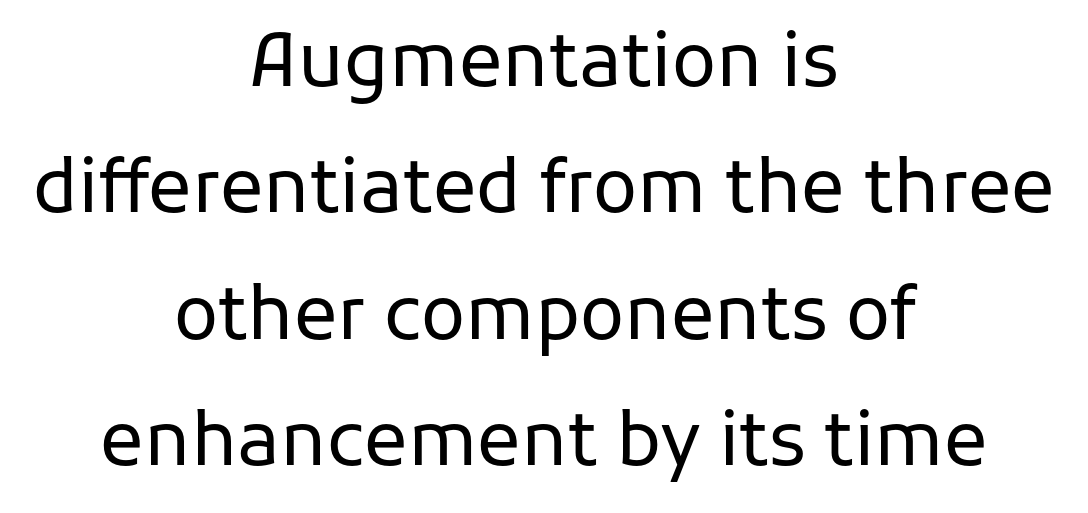
The image shows 73 px regular-weight sans-serif type, upright; set centered, line spacing 1.73x, normal letter spacing, not underlined; low stroke contrast and a medium x-height.
